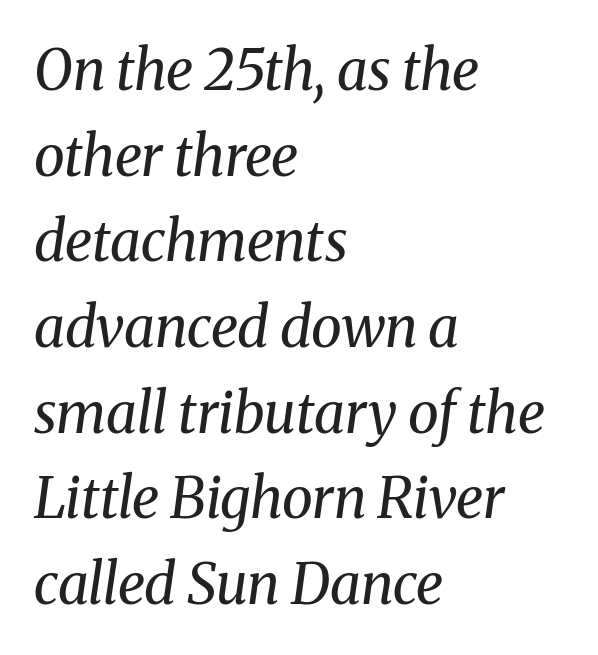
The image shows 56 px regular-weight serif type, italic (leaning right); set left-aligned, normal line spacing (1.53x), normal letter spacing, not underlined; medium stroke contrast and a medium x-height.
